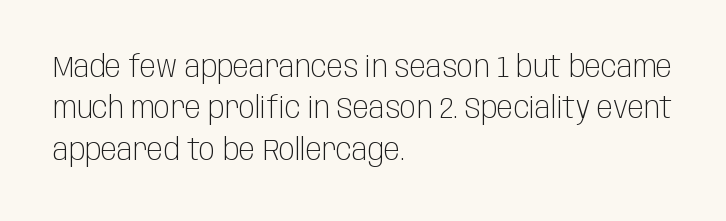
The image shows 30 px light, condensed sans-serif type, upright; set left-aligned, normal line spacing (1.38x), normal letter spacing, not underlined; low stroke contrast and a large x-height.
